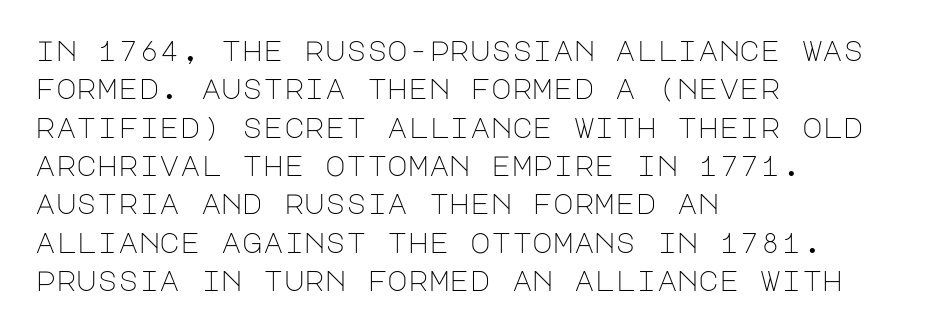
{"serif": "no", "italic": "no", "bold": "no", "weight": "light", "width": "normal", "stroke_contrast": "low", "x_height": "large", "underline": "no", "align": "left", "line_spacing": "normal", "line_spacing_ratio": 1.37, "letter_spacing": "normal", "letter_spacing_em": 0.0, "glyph_px": 28}
